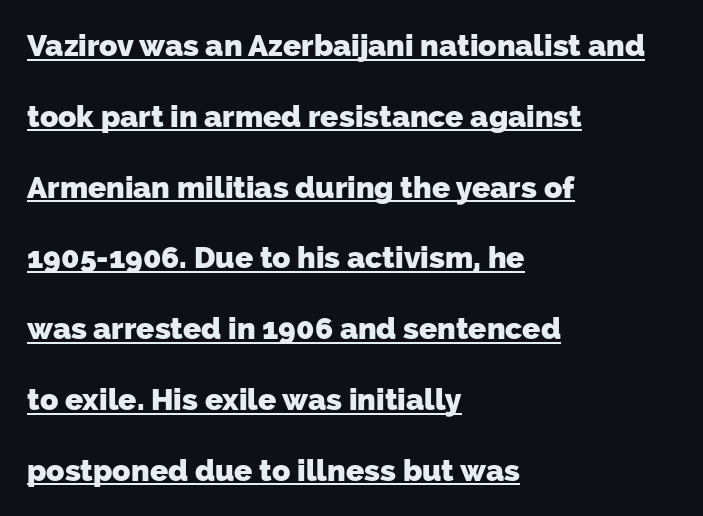
The image shows 30 px heavy sans-serif type; set left-aligned, loose line spacing (2.36x), normal letter spacing, underlined; low stroke contrast and a medium x-height.
